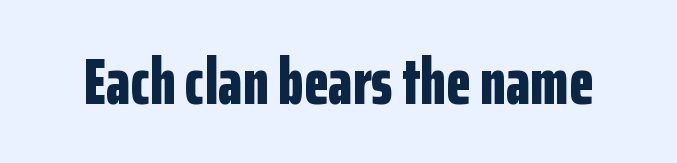
Q: Is the text bold? A: Yes.
Q: Is the text italic (slanted)? A: No, it is upright.
Q: Is the typeface a serif or a sans-serif typeface? A: Sans-serif.
Q: Is the text underlined? A: No.
Q: Is the spacing between letters normal or unusually wide? A: Normal.
Q: Width (condensed, normal, or wide)? A: Condensed.
Q: Stroke contrast? A: Low.
Q: x-height? A: Medium.
Q: Monospaced? A: No.
